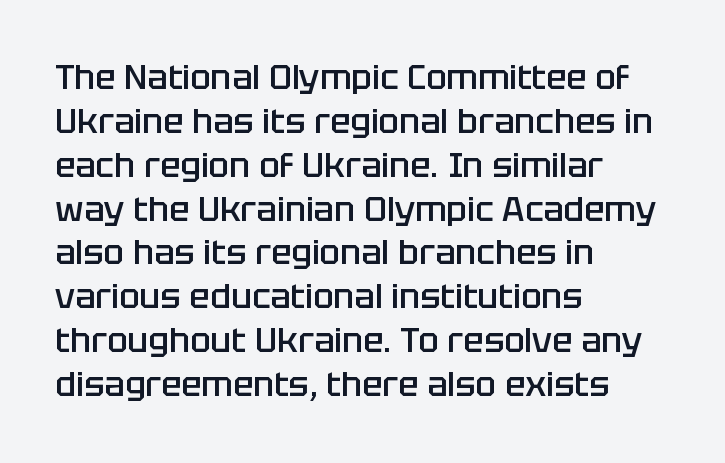
{"serif": "no", "italic": "no", "bold": "semi", "weight": "semibold", "width": "normal", "stroke_contrast": "low", "x_height": "large", "monospaced": "no", "underline": "no", "align": "left", "line_spacing": "normal", "line_spacing_ratio": 1.29, "letter_spacing": "normal", "letter_spacing_em": 0.0, "glyph_px": 34}
